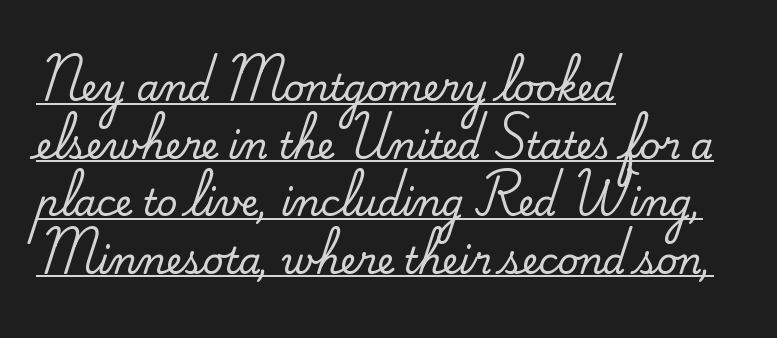
Q: Is the text italic (slanted)? A: Yes.
Q: Is the typeface a serif or a sans-serif typeface? A: Serif.
Q: Is the text underlined? A: Yes.
Q: How is the paragraph aligned? A: Left-aligned.
Q: Is the spacing between letters normal or unusually wide? A: Normal.
Q: Is the spacing between lines tight, normal or loose? A: Normal.
Q: Width (condensed, normal, or wide)? A: Normal.
Q: Stroke contrast? A: Medium.
Q: x-height? A: Small.
Q: Monospaced? A: No.
